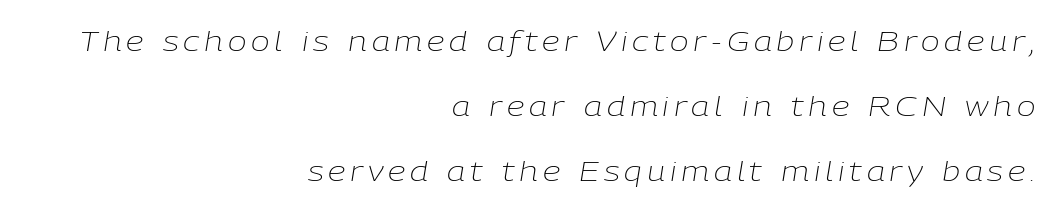
Q: Is the text bold? A: No.
Q: Is the text italic (slanted)? A: Yes, it leans right by about 9 degrees.
Q: Is the text underlined? A: No.
Q: How is the paragraph aligned? A: Right-aligned.
Q: Is the spacing between lines tight, normal or loose? A: Loose.
Q: Width (condensed, normal, or wide)? A: Normal.
Q: Stroke contrast? A: Low.
Q: x-height? A: Medium.
Q: Monospaced? A: No.
